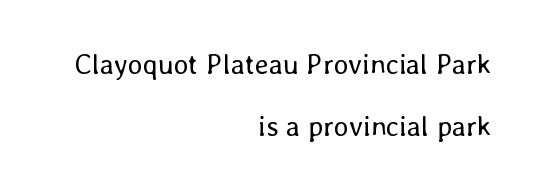
Quick note: underline off. What stands out about the letter spacing? Nothing — it is the standard amount. This block would shrink considerably if given ordinary leading; it's expanded now. Looks like regular typesetting: each glyph gets only the width it needs.
